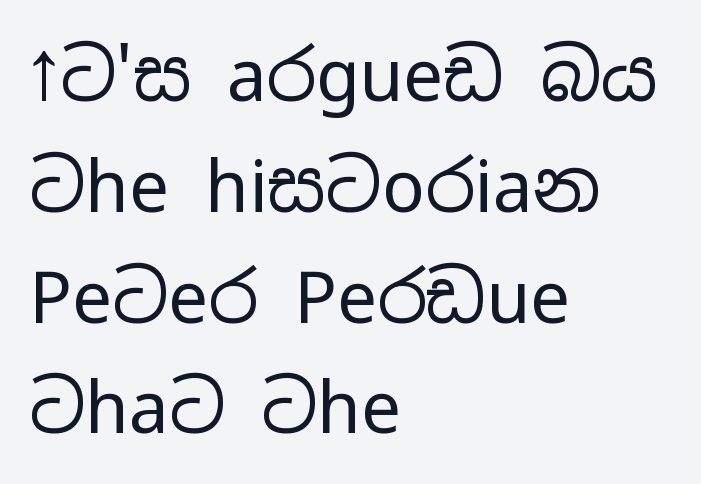
The image shows 71 px regular-weight, wide sans-serif type, upright; set left-aligned, normal line spacing (1.56x), normal letter spacing, not underlined; low stroke contrast and a medium x-height.
